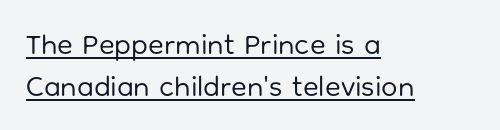
Letter spacing: default. Heft: none added — not bold. Italic? Not at all — the glyphs are vertical. Proportional: the letters do not fall into vertical columns.
